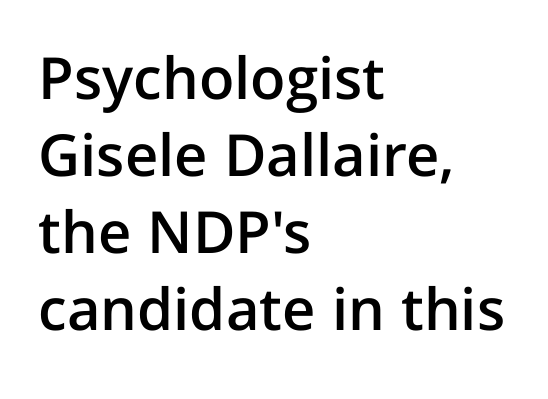
The image shows 58 px semibold sans-serif type, upright; set left-aligned, normal line spacing (1.33x), normal letter spacing, not underlined; low stroke contrast and a medium x-height.
